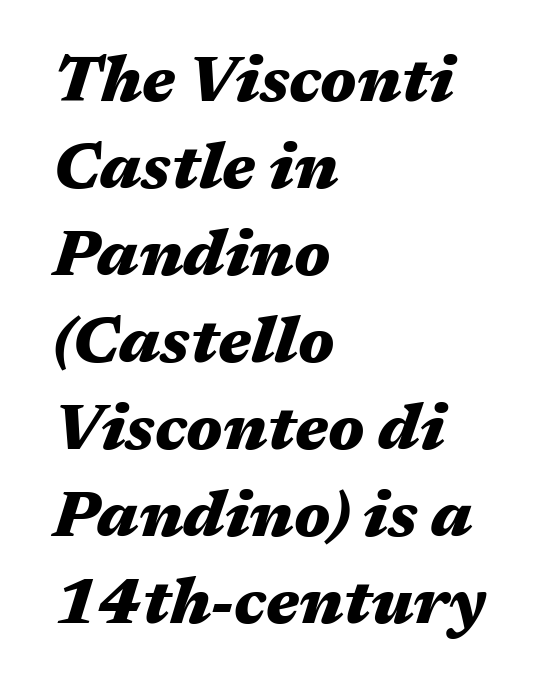
Q: Is the text bold? A: Yes.
Q: Is the text italic (slanted)? A: Yes, it leans right by about 17 degrees.
Q: Is the text underlined? A: No.
Q: How is the paragraph aligned? A: Left-aligned.
Q: Is the spacing between letters normal or unusually wide? A: Normal.
Q: Is the spacing between lines tight, normal or loose? A: Normal.
Q: Width (condensed, normal, or wide)? A: Wide.
Q: Stroke contrast? A: Medium.
Q: x-height? A: Medium.
Q: Monospaced? A: No.
